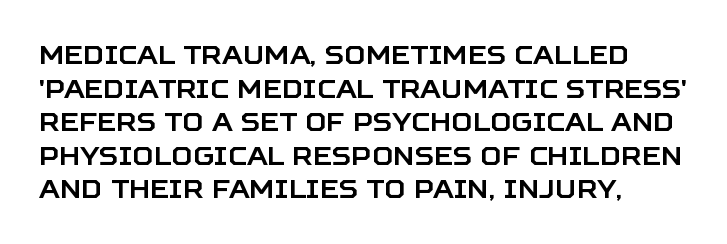
The zone under the glyphs is completely vacant. Line starts are locked; line ends wander. Look at the tracking — it's just the regular setting, nothing added. Horizontal bands of white between lines are of average thickness.
